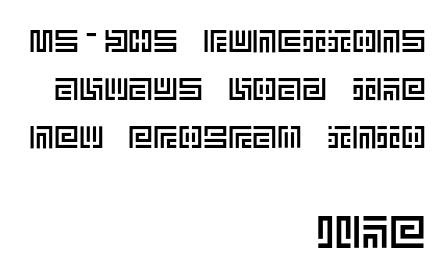
Glance below the letters and you will spot only blank space. The designer gave the closing block more size than the opening block. Each word holds together tightly as a unit, with standard inter-letter gaps. Every row of glyphs terminates at an identical x-position on the right.
